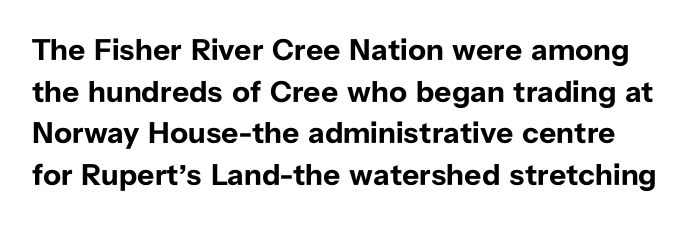
Observe the ordinary spacing: letters are neighbours, not strangers. You could not count columns in this text — the font is proportionally spaced. Notice how thick the strokes are: this is what a full bold looks like. Vertically, the passage feels balanced, rows spaced as you'd expect. The specimen omits any rule beneath the text block's lines. When letters stand straight like this, we call the style roman or upright.
